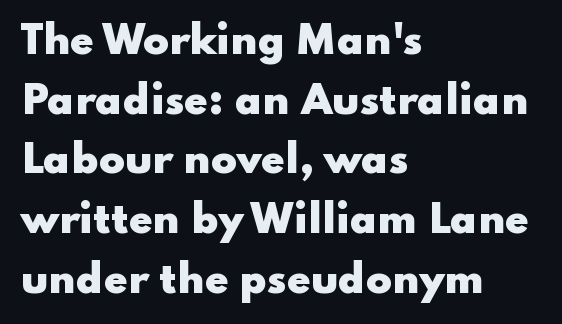
Q: Is the text bold? A: Yes.
Q: Is the text italic (slanted)? A: No, it is upright.
Q: Is the typeface a serif or a sans-serif typeface? A: Sans-serif.
Q: Is the text underlined? A: No.
Q: How is the paragraph aligned? A: Left-aligned.
Q: Is the spacing between letters normal or unusually wide? A: Normal.
Q: Is the spacing between lines tight, normal or loose? A: Normal.
Q: Width (condensed, normal, or wide)? A: Wide.
Q: Stroke contrast? A: Low.
Q: x-height? A: Small.
Q: Monospaced? A: No.
